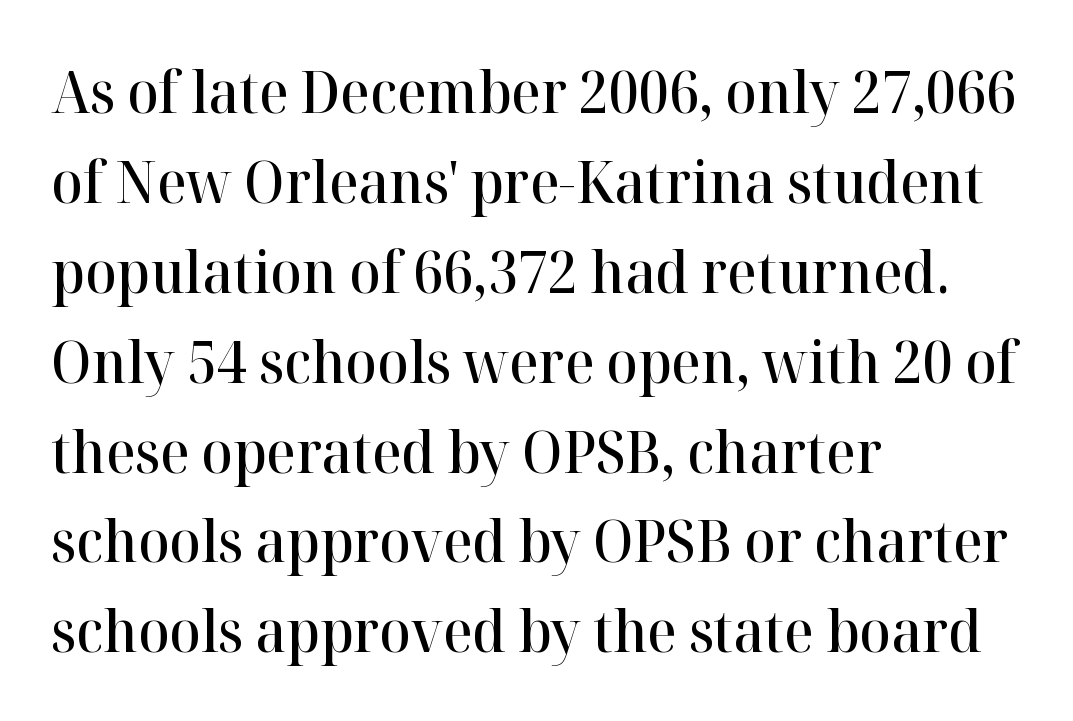
{"serif": "yes", "italic": "no", "bold": "semi", "weight": "semibold", "width": "normal", "stroke_contrast": "high", "x_height": "medium", "monospaced": "no", "underline": "no", "align": "left", "line_spacing": "normal", "line_spacing_ratio": 1.55, "letter_spacing": "normal", "letter_spacing_em": 0.0, "glyph_px": 58}
